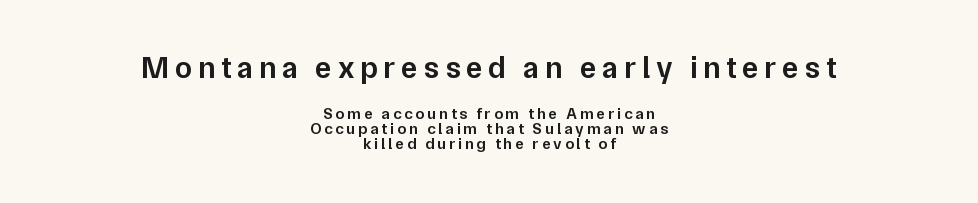
The image shows 31 px semibold sans-serif type, upright; set centered, tight line spacing (0.96x), not underlined; the first (top) block is 1.94x larger; low stroke contrast and a medium x-height.
